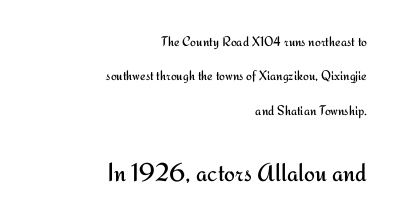
The image shows 26 px text type, upright; set right-aligned, loose line spacing (2.45x), normal letter spacing, not underlined; the second (bottom) block is 1.86x larger.
